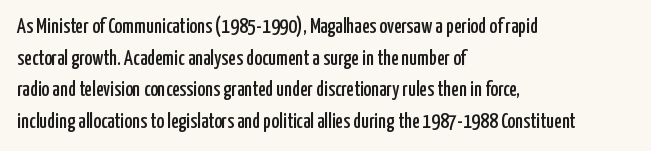
{"italic": "no", "underline": "no", "align": "left", "line_spacing": "normal", "line_spacing_ratio": 1.51, "letter_spacing": "normal", "letter_spacing_em": 0.0, "glyph_px": 21}
